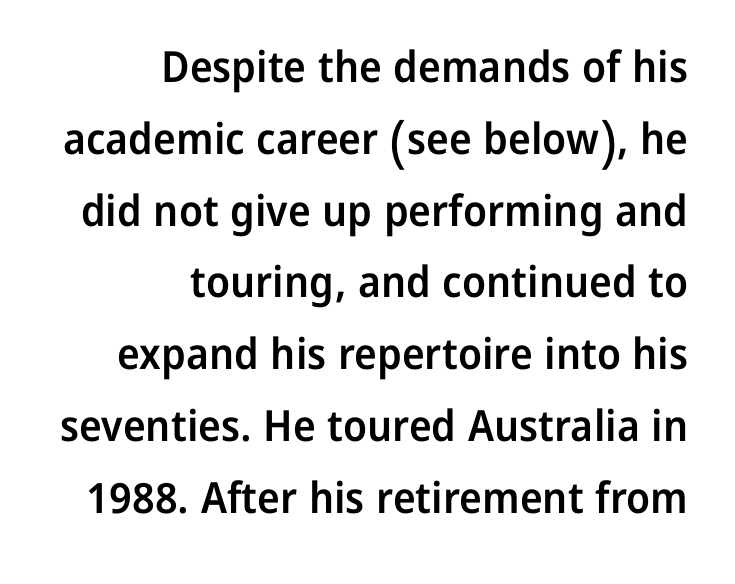
{"serif": "no", "italic": "no", "bold": "semi", "weight": "semibold", "width": "normal", "stroke_contrast": "low", "x_height": "medium", "monospaced": "no", "underline": "no", "align": "right", "line_spacing": "normal", "line_spacing_ratio": 1.67, "letter_spacing": "normal", "letter_spacing_em": 0.0, "glyph_px": 43}
